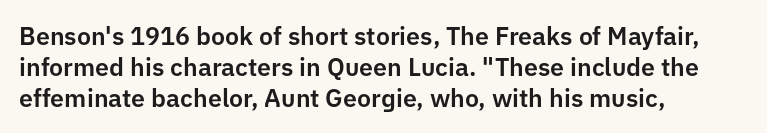
Clear beneath every line of the passage. Is the block centered? No — it sits flush against the left margin. Observe the ordinary spacing: letters are neighbours, not strangers. The letters stand upright; this is a roman face.
